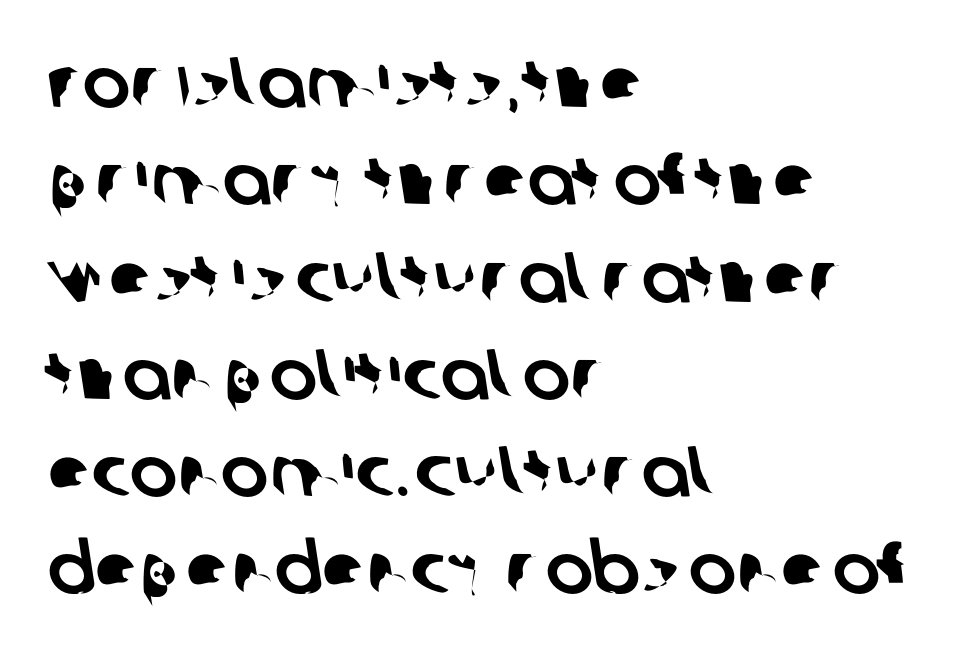
A sans-serif font was chosen for this passage. The ragged edge is on the right, which tells us the setting is flush left. You could not count columns in this text — the font is proportionally spaced. Tracking here is standard; glyphs follow each other at the usual distance. Interline gaps are of average width in this sample. Nobody drew a line under any word here.
